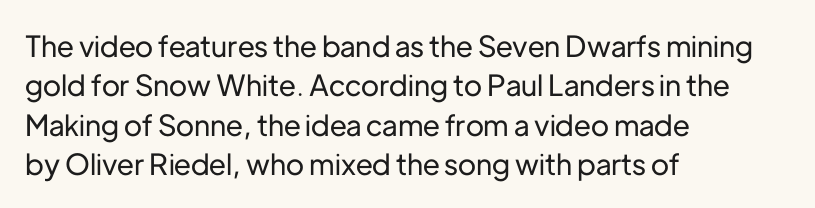
The image shows 29 px sans-serif type, upright; set left-aligned, normal line spacing (1.36x), normal letter spacing, not underlined; low stroke contrast and a medium x-height.
